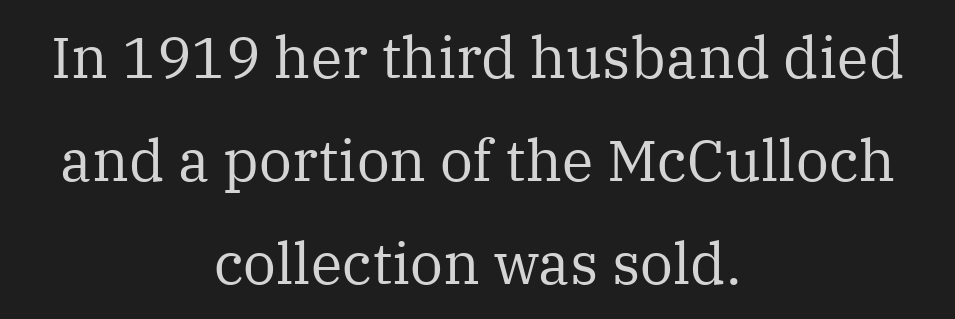
Q: Is the text bold? A: No.
Q: Is the text italic (slanted)? A: No, it is upright.
Q: Is the typeface a serif or a sans-serif typeface? A: Serif.
Q: Is the text underlined? A: No.
Q: How is the paragraph aligned? A: Centered.
Q: Is the spacing between letters normal or unusually wide? A: Normal.
Q: Width (condensed, normal, or wide)? A: Normal.
Q: Stroke contrast? A: Medium.
Q: x-height? A: Medium.
Q: Monospaced? A: No.
